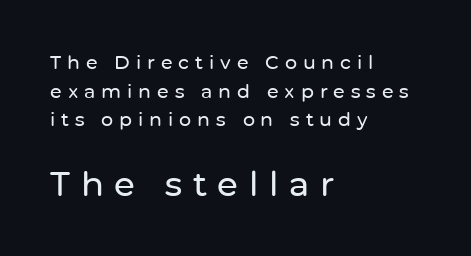
It's the straight-up-and-down kind of type. Vertically, the passage feels balanced, rows spaced as you'd expect. The lines are quadded left. Inter-character spacing is expanded well beyond the font's built-in metrics.
